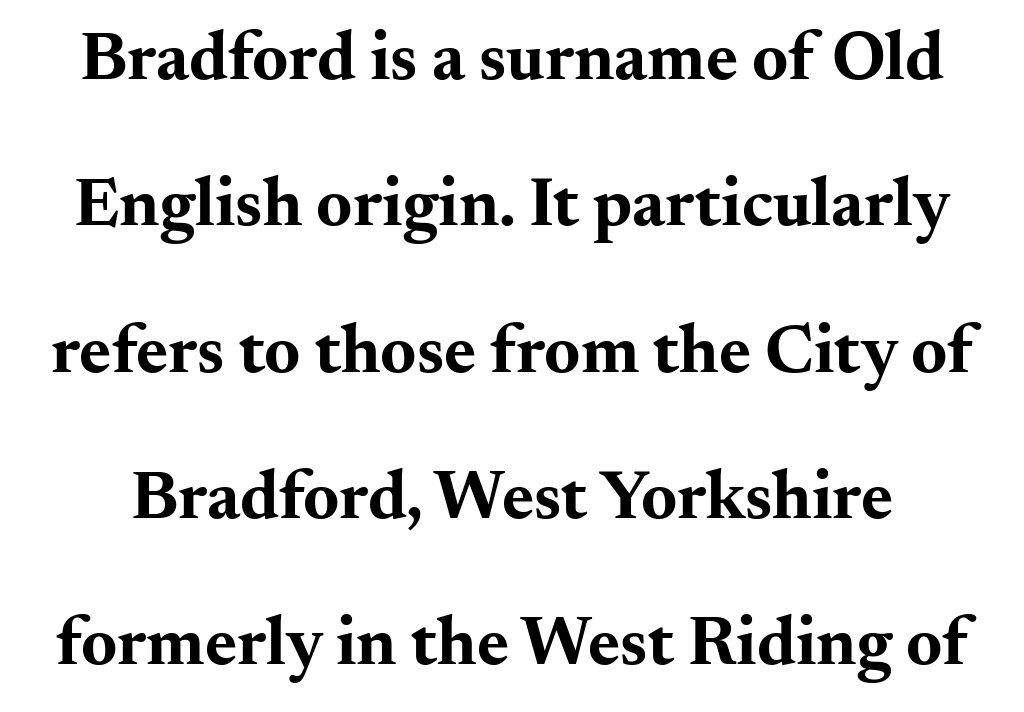
Q: Is the text bold? A: Yes.
Q: Is the text italic (slanted)? A: No, it is upright.
Q: Is the typeface a serif or a sans-serif typeface? A: Serif.
Q: Is the text underlined? A: No.
Q: Is the spacing between letters normal or unusually wide? A: Normal.
Q: Is the spacing between lines tight, normal or loose? A: Loose.
Q: Width (condensed, normal, or wide)? A: Wide.
Q: Stroke contrast? A: Medium.
Q: x-height? A: Small.
Q: Monospaced? A: No.
